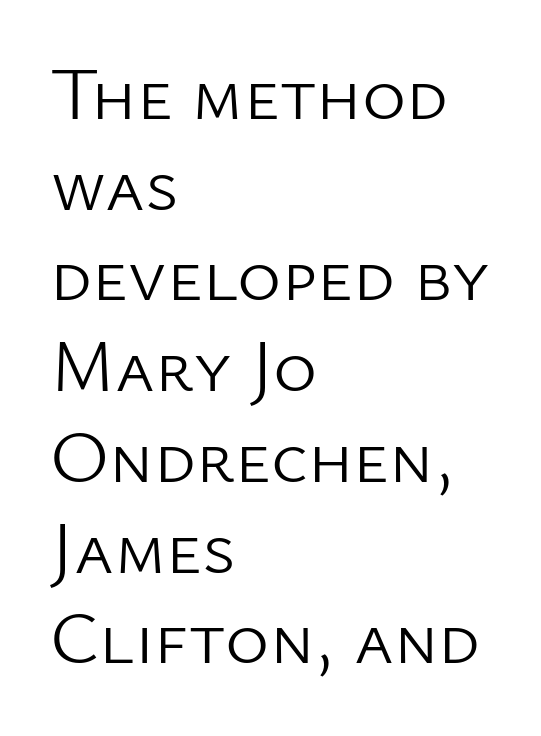
The image shows 75 px light sans-serif type, upright; set left-aligned, line spacing 1.21x, normal letter spacing, not underlined; low stroke contrast and a medium x-height.
